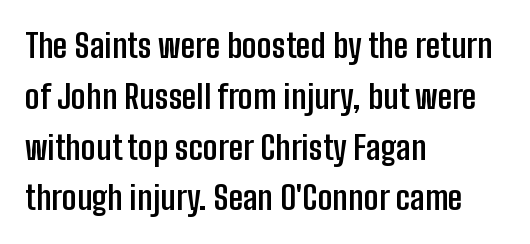
Q: Is the text bold? A: Yes.
Q: Is the text italic (slanted)? A: No, it is upright.
Q: Is the typeface a serif or a sans-serif typeface? A: Sans-serif.
Q: Is the text underlined? A: No.
Q: How is the paragraph aligned? A: Left-aligned.
Q: Is the spacing between letters normal or unusually wide? A: Normal.
Q: Is the spacing between lines tight, normal or loose? A: Normal.
Q: Width (condensed, normal, or wide)? A: Condensed.
Q: Stroke contrast? A: Low.
Q: x-height? A: Medium.
Q: Monospaced? A: No.
